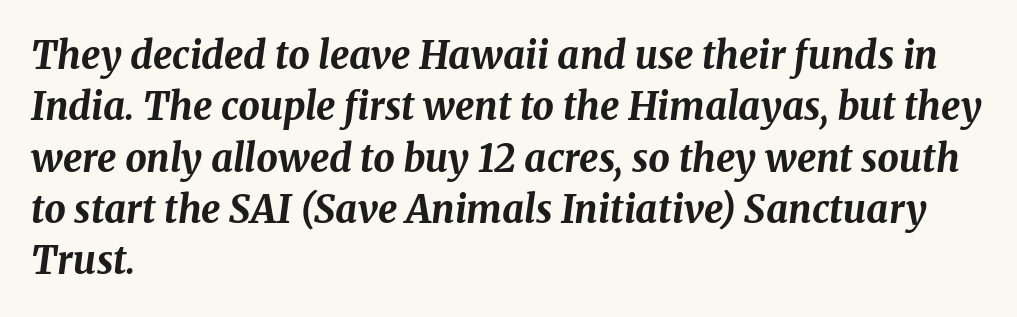
Q: Is the text bold? A: Yes.
Q: Is the text italic (slanted)? A: Yes, it leans right by about 8 degrees.
Q: Is the text underlined? A: No.
Q: How is the paragraph aligned? A: Left-aligned.
Q: Is the spacing between letters normal or unusually wide? A: Normal.
Q: Is the spacing between lines tight, normal or loose? A: Normal.
Q: Width (condensed, normal, or wide)? A: Normal.
Q: Stroke contrast? A: Medium.
Q: x-height? A: Medium.
Q: Monospaced? A: No.
